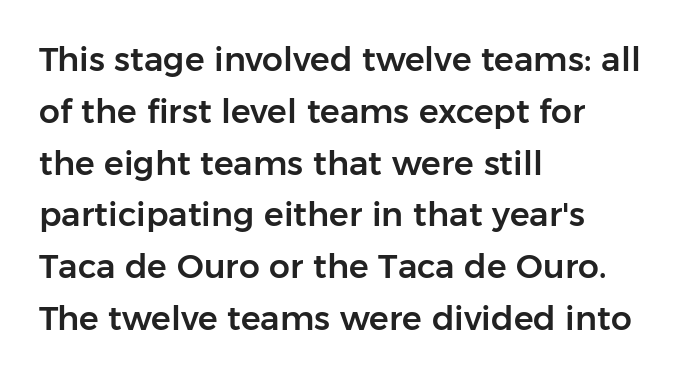
Q: Is the text italic (slanted)? A: No, it is upright.
Q: Is the typeface a serif or a sans-serif typeface? A: Sans-serif.
Q: Is the text underlined? A: No.
Q: How is the paragraph aligned? A: Left-aligned.
Q: Is the spacing between letters normal or unusually wide? A: Normal.
Q: Is the spacing between lines tight, normal or loose? A: Normal.
Q: Width (condensed, normal, or wide)? A: Normal.
Q: Stroke contrast? A: Low.
Q: x-height? A: Medium.
Q: Monospaced? A: No.
